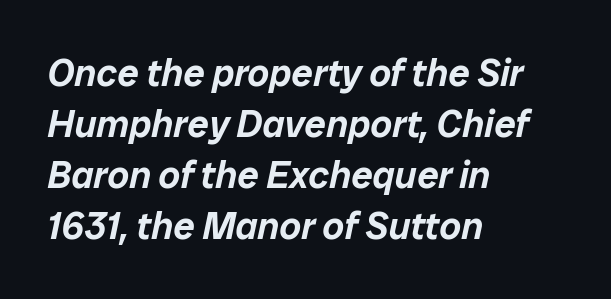
Think of a printed novel: that variable character pitch is what you see here. Normally led — the rows are evenly, conventionally spaced. Tall strokes in this sample are angled rather than plumb. Is the block centered? No — it sits flush against the left margin.
